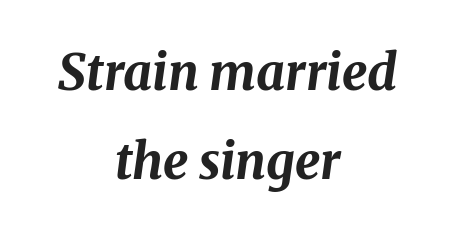
{"italic": "yes", "lean": "right", "slant_degrees": 8, "bold": "yes", "weight": "bold", "width": "normal", "stroke_contrast": "medium", "x_height": "medium", "monospaced": "no", "underline": "no", "align": "center", "line_spacing_ratio": 1.78, "letter_spacing": "normal", "letter_spacing_em": 0.0, "glyph_px": 50}
